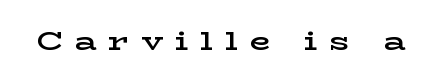
{"italic": "no", "bold": "semi", "underline": "no", "letter_spacing": "wide", "letter_spacing_em": 0.44, "glyph_px": 27}
